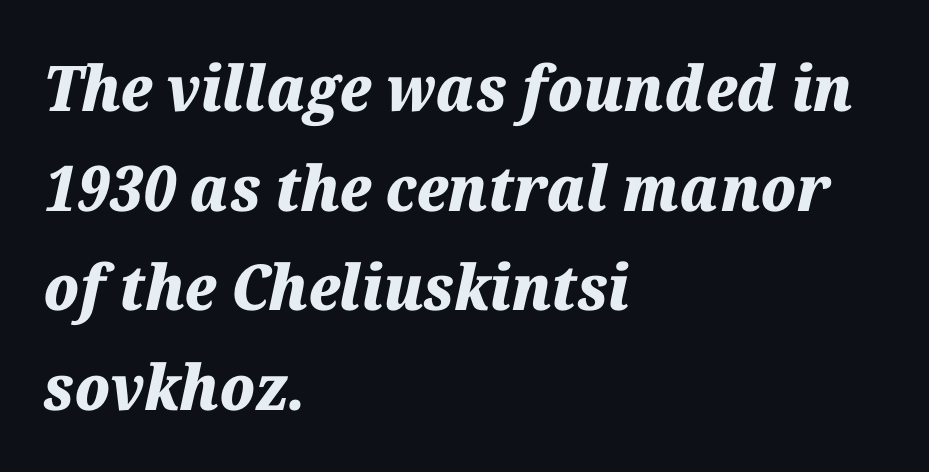
The image shows 63 px heavy type, italic (leaning right); set left-aligned, normal line spacing (1.58x), normal letter spacing, not underlined; medium stroke contrast and a medium x-height.
